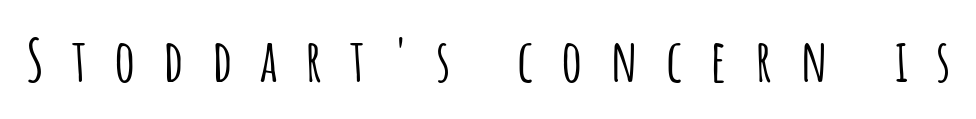
Q: Is the text italic (slanted)? A: No, it is upright.
Q: Is the typeface a serif or a sans-serif typeface? A: Sans-serif.
Q: Is the text underlined? A: No.
Q: Is the spacing between letters normal or unusually wide? A: Unusually wide.
Q: Width (condensed, normal, or wide)? A: Condensed.
Q: Stroke contrast? A: Low.
Q: x-height? A: Large.
Q: Monospaced? A: No.
